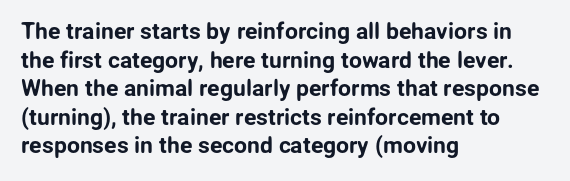
The image shows 23 px text type, upright; set left-aligned, line spacing 1.24x, normal letter spacing, not underlined.
